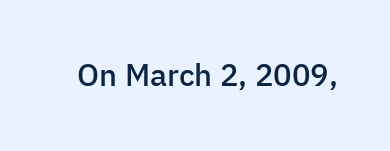
The space directly below the letters is spotless. The letters advance in unequal steps, a hallmark of proportional type. Look at the stroke-to-counter ratio: somewhat heavy, a semibold. Glyph-to-glyph distance matches everyday printed text.
